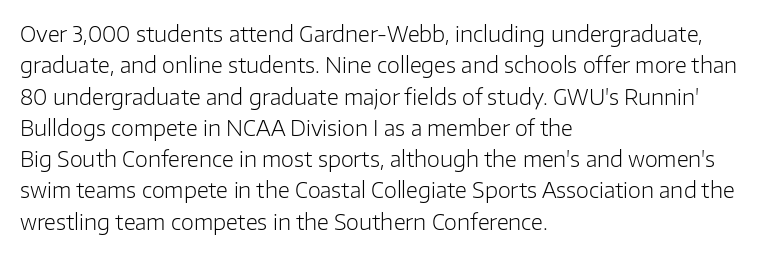
{"italic": "no", "bold": "no", "underline": "no", "align": "left", "line_spacing": "normal", "line_spacing_ratio": 1.49, "letter_spacing": "normal", "letter_spacing_em": 0.0, "glyph_px": 21}
